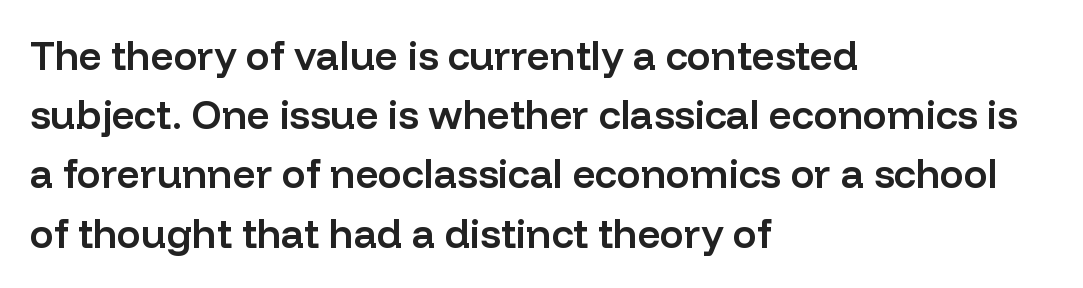
Whoever set this chose a conventional vertical rhythm. A typesetter would call this zero additional tracking. Posture: straight, roman, zero tilt. Are there feet on the stems? There aren't — it's a sans.
